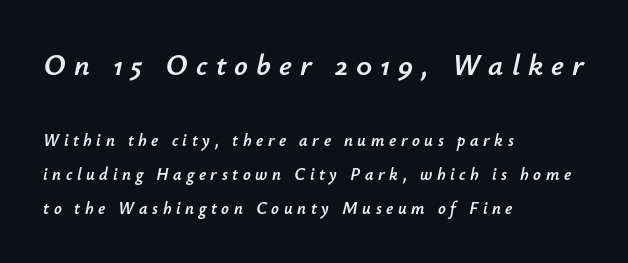
The image shows 30 px text type, italic (leaning right); set left-aligned, loose line spacing (2.02x), unusually wide letter spacing (+0.27 em), not underlined; the first (top) block is 1.76x larger; low stroke contrast and a small x-height.
